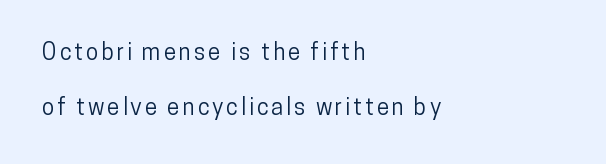
The image shows 23 px text type, upright; set left-aligned, loose line spacing (2.41x), not underlined.
